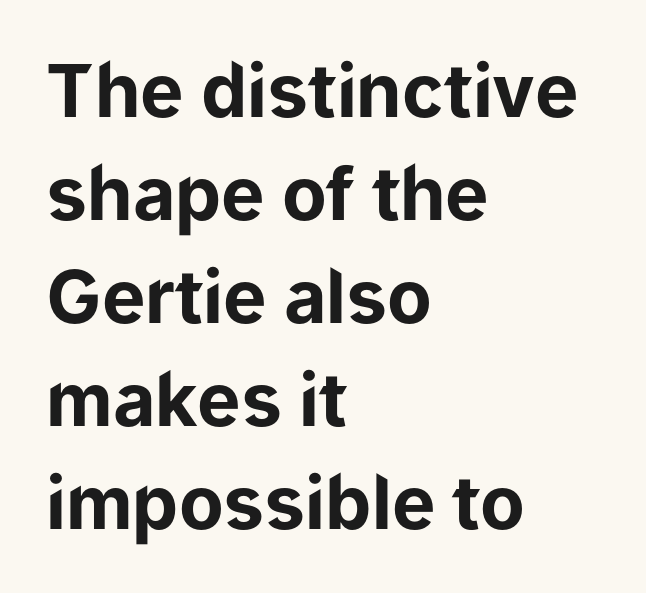
Q: Is the text bold? A: Yes.
Q: Is the text italic (slanted)? A: No, it is upright.
Q: Is the typeface a serif or a sans-serif typeface? A: Sans-serif.
Q: Is the text underlined? A: No.
Q: How is the paragraph aligned? A: Left-aligned.
Q: Is the spacing between letters normal or unusually wide? A: Normal.
Q: Is the spacing between lines tight, normal or loose? A: Normal.
Q: Width (condensed, normal, or wide)? A: Normal.
Q: Stroke contrast? A: Low.
Q: x-height? A: Medium.
Q: Monospaced? A: No.
